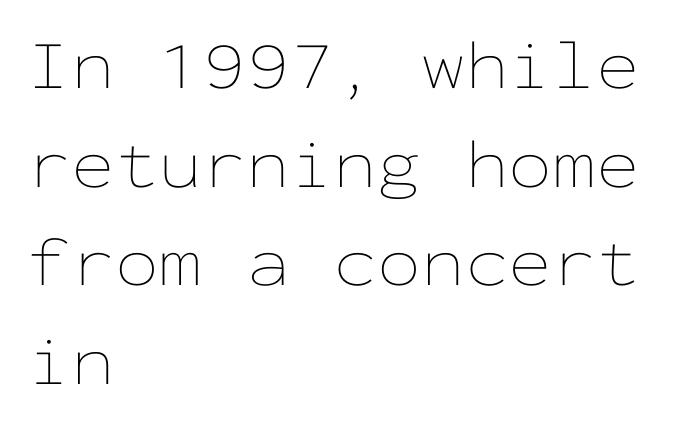
{"italic": "no", "bold": "no", "weight": "thin", "width": "wide", "stroke_contrast": "low", "x_height": "medium", "monospaced": "yes", "underline": "no", "align": "left", "line_spacing": "normal", "line_spacing_ratio": 1.41, "letter_spacing": "normal", "letter_spacing_em": 0.0, "glyph_px": 70}
